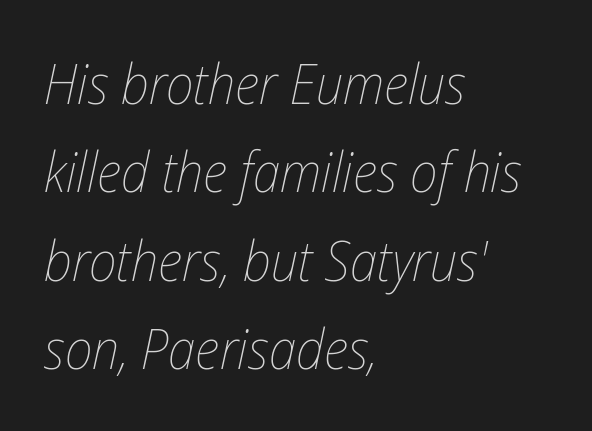
This rendering uses left alignment, leaving the right contour irregular. Slanted lettering throughout. No letter is thick-stroked: the sample isn't bold. Letters rest on an invisible, unmarked baseline. Looks like regular typesetting: each glyph gets only the width it needs.
